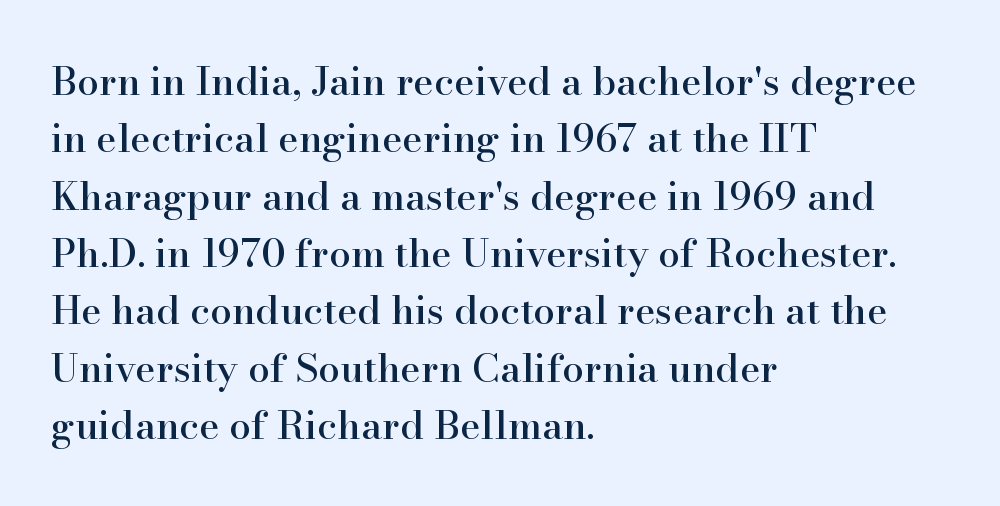
Q: Is the text italic (slanted)? A: No, it is upright.
Q: Is the typeface a serif or a sans-serif typeface? A: Serif.
Q: Is the text underlined? A: No.
Q: How is the paragraph aligned? A: Left-aligned.
Q: Is the spacing between letters normal or unusually wide? A: Normal.
Q: Is the spacing between lines tight, normal or loose? A: Normal.
Q: Width (condensed, normal, or wide)? A: Normal.
Q: Stroke contrast? A: High.
Q: x-height? A: Small.
Q: Monospaced? A: No.
